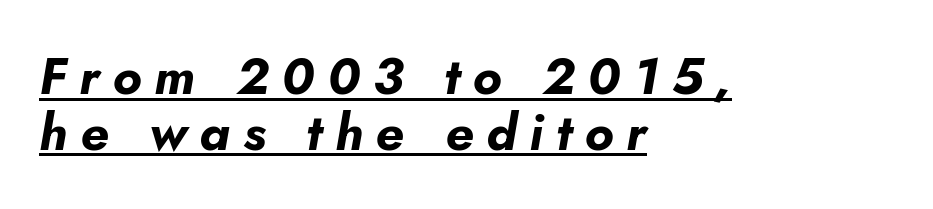
The image shows 51 px bold type, italic (leaning right); set left-aligned, tight line spacing (1.09x), unusually wide letter spacing (+0.25 em), underlined; low stroke contrast and a small x-height.
